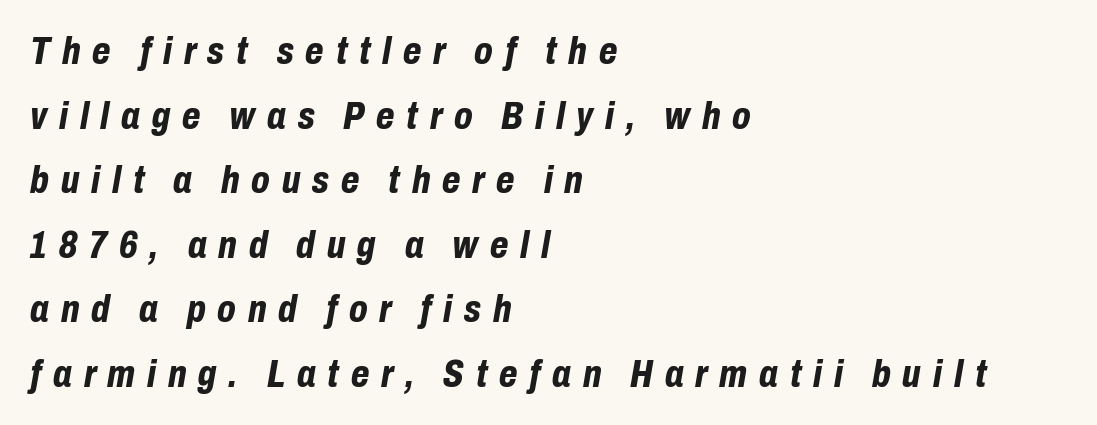
Q: Is the text bold? A: Yes.
Q: Is the text italic (slanted)? A: Yes, it leans right by about 10 degrees.
Q: Is the text underlined? A: No.
Q: How is the paragraph aligned? A: Left-aligned.
Q: Is the spacing between letters normal or unusually wide? A: Unusually wide.
Q: Is the spacing between lines tight, normal or loose? A: Normal.
Q: Width (condensed, normal, or wide)? A: Condensed.
Q: Stroke contrast? A: Low.
Q: x-height? A: Medium.
Q: Monospaced? A: No.
